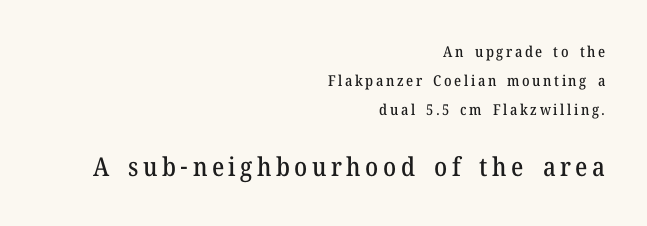
Q: Is the text italic (slanted)? A: No, it is upright.
Q: Is the text underlined? A: No.
Q: How is the paragraph aligned? A: Right-aligned.
Q: Is the spacing between lines tight, normal or loose? A: Loose.
Q: Which block of text is set in a larger size, the first (top) or the second (bottom)? A: The second (bottom) one.
